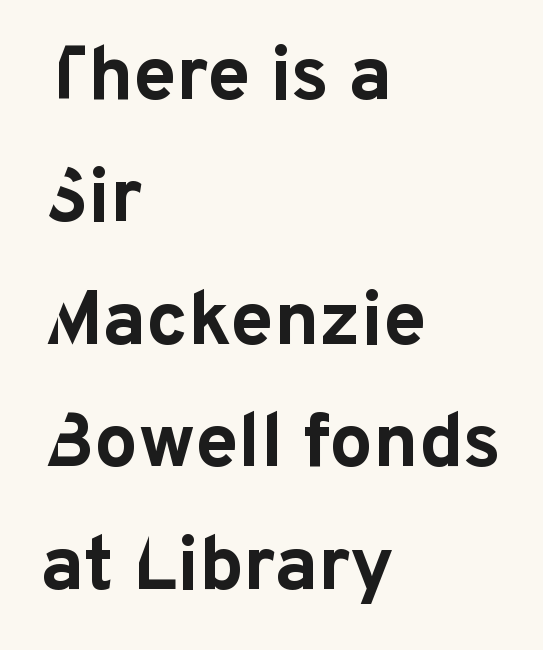
{"serif": "no", "italic": "no", "bold": "yes", "weight": "bold", "width": "normal", "stroke_contrast": "low", "x_height": "medium", "monospaced": "no", "underline": "no", "align": "left", "line_spacing": "normal", "line_spacing_ratio": 1.59, "letter_spacing": "normal", "letter_spacing_em": 0.0, "glyph_px": 77}
